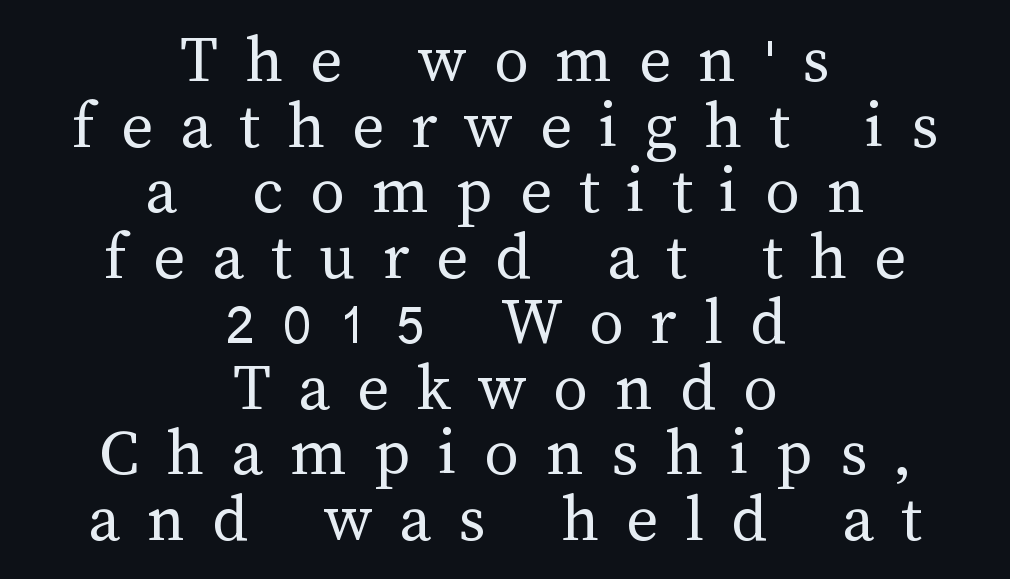
{"italic": "no", "bold": "no", "weight": "regular", "width": "normal", "stroke_contrast": "medium", "x_height": "medium", "monospaced": "no", "underline": "no", "align": "center", "line_spacing": "tight", "line_spacing_ratio": 0.95, "letter_spacing": "wide", "letter_spacing_em": 0.39, "glyph_px": 69}
